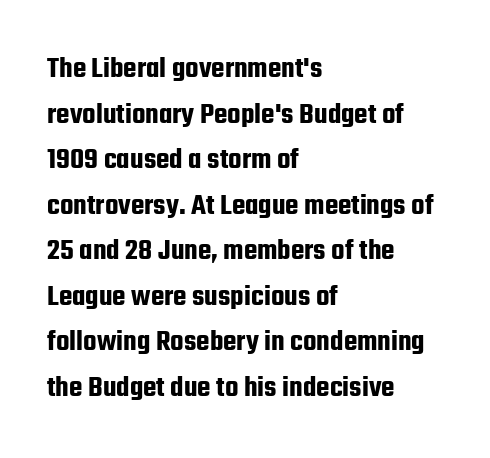
Honestly, the row spacing looks completely unremarkable. The passage shown is typed in a proportional face where columns would drift. You could call the tracking neutral — neither tight nor loose. A typesetter would mark this as roman, not italic. Descender tails drop into unmarked territory. Check where the strokes stop: nothing finishes them off — pure sans.
